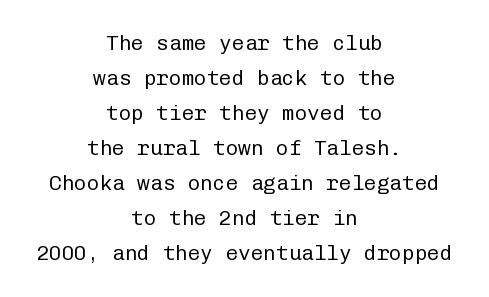
Q: Is the text bold? A: No.
Q: Is the text italic (slanted)? A: No, it is upright.
Q: Is the text underlined? A: No.
Q: How is the paragraph aligned? A: Centered.
Q: Is the spacing between letters normal or unusually wide? A: Normal.
Q: Is the spacing between lines tight, normal or loose? A: Normal.
